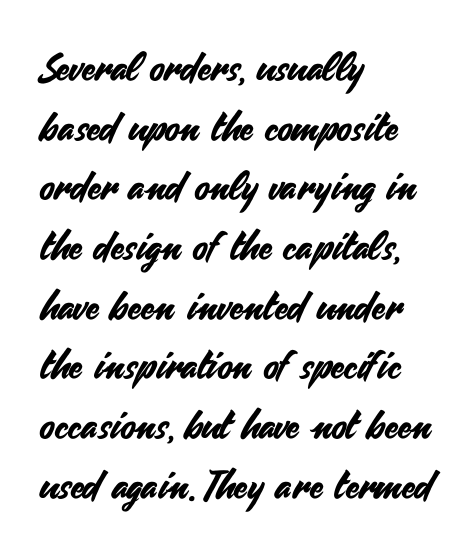
Q: Is the text italic (slanted)? A: Yes.
Q: Is the typeface a serif or a sans-serif typeface? A: Sans-serif.
Q: Is the text underlined? A: No.
Q: How is the paragraph aligned? A: Left-aligned.
Q: Is the spacing between letters normal or unusually wide? A: Normal.
Q: Is the spacing between lines tight, normal or loose? A: Normal.
Q: Width (condensed, normal, or wide)? A: Normal.
Q: Stroke contrast? A: Medium.
Q: x-height? A: Small.
Q: Monospaced? A: No.
